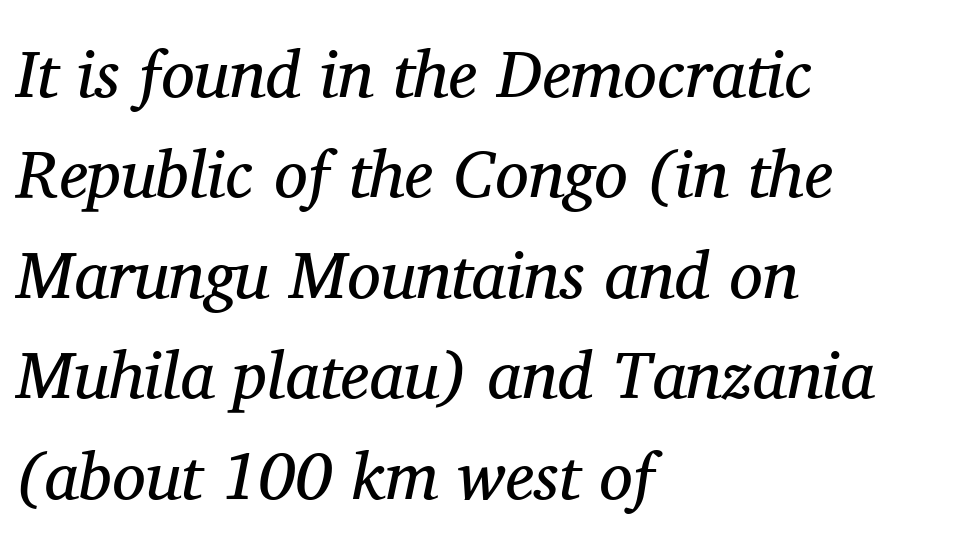
Q: Is the text bold? A: No.
Q: Is the text italic (slanted)? A: Yes, it leans right by about 11 degrees.
Q: Is the typeface a serif or a sans-serif typeface? A: Serif.
Q: Is the text underlined? A: No.
Q: How is the paragraph aligned? A: Left-aligned.
Q: Is the spacing between letters normal or unusually wide? A: Normal.
Q: Is the spacing between lines tight, normal or loose? A: Normal.
Q: Width (condensed, normal, or wide)? A: Normal.
Q: Stroke contrast? A: Medium.
Q: x-height? A: Medium.
Q: Monospaced? A: No.
